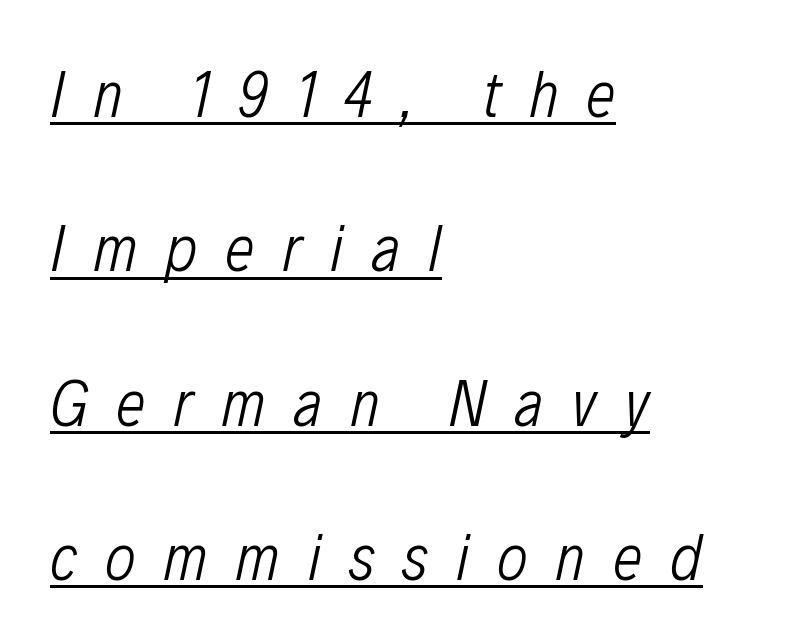
Honestly, the underline is the first thing you notice here. The tracking jumps out immediately: characters are airy and widely separated. Typeset ragged right — the left edge is the straight one. The typesetting does not lean heavy: it is not bold. The rendering uses a large line-height, opening up the rows. The letters advance in unequal steps, a hallmark of proportional type.
